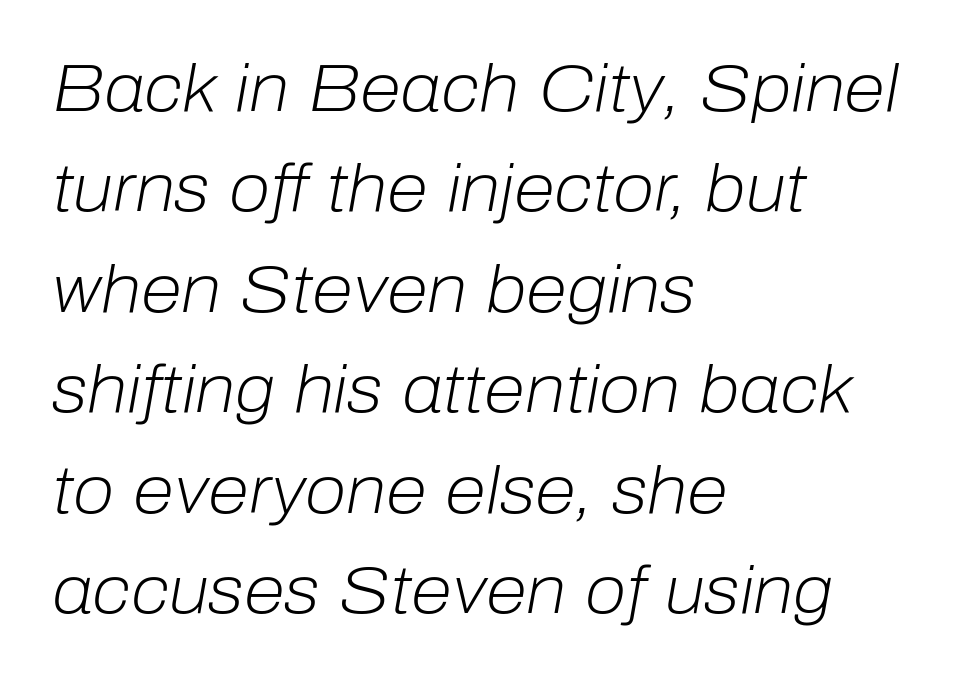
{"italic": "yes", "lean": "right", "slant_degrees": 10, "bold": "no", "weight": "light", "width": "normal", "stroke_contrast": "low", "x_height": "medium", "monospaced": "no", "underline": "no", "align": "left", "line_spacing": "normal", "line_spacing_ratio": 1.5, "letter_spacing": "normal", "letter_spacing_em": 0.0, "glyph_px": 67}
